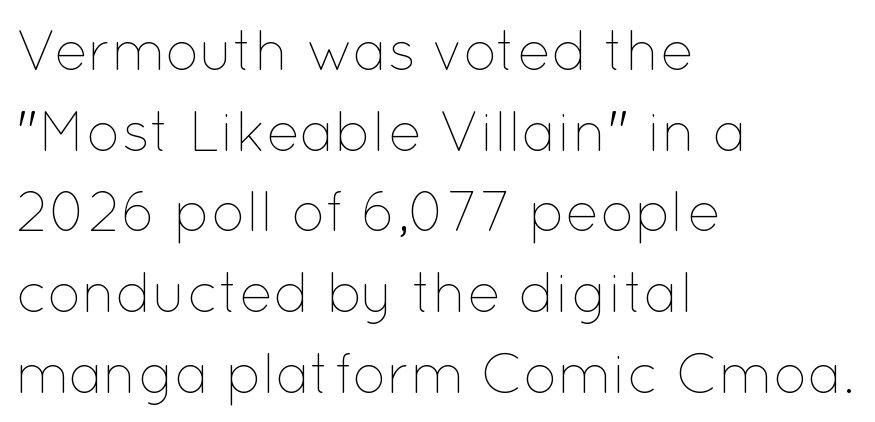
Q: Is the text bold? A: No.
Q: Is the text italic (slanted)? A: No, it is upright.
Q: Is the text underlined? A: No.
Q: How is the paragraph aligned? A: Left-aligned.
Q: Is the spacing between letters normal or unusually wide? A: Normal.
Q: Is the spacing between lines tight, normal or loose? A: Normal.
Q: Width (condensed, normal, or wide)? A: Normal.
Q: Stroke contrast? A: Low.
Q: x-height? A: Medium.
Q: Monospaced? A: No.
